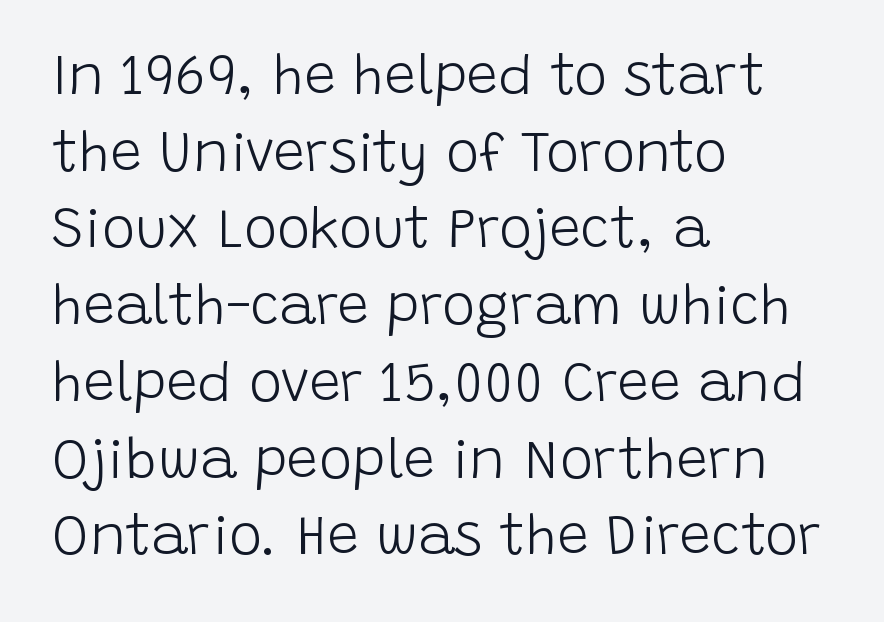
{"serif": "no", "italic": "no", "bold": "no", "weight": "light", "width": "normal", "stroke_contrast": "low", "x_height": "large", "monospaced": "no", "underline": "no", "align": "left", "line_spacing": "normal", "line_spacing_ratio": 1.37, "letter_spacing": "normal", "letter_spacing_em": 0.0, "glyph_px": 56}
